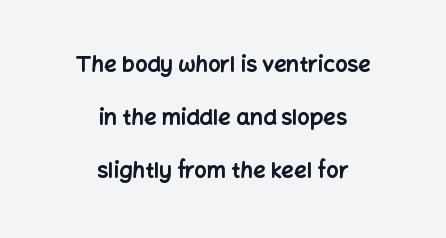
Q: Is the text bold? A: Yes.
Q: Is the text italic (slanted)? A: No, it is upright.
Q: Is the text underlined? A: No.
Q: How is the paragraph aligned? A: Centered.
Q: Is the spacing between letters normal or unusually wide? A: Normal.
Q: Is the spacing between lines tight, normal or loose? A: Loose.
